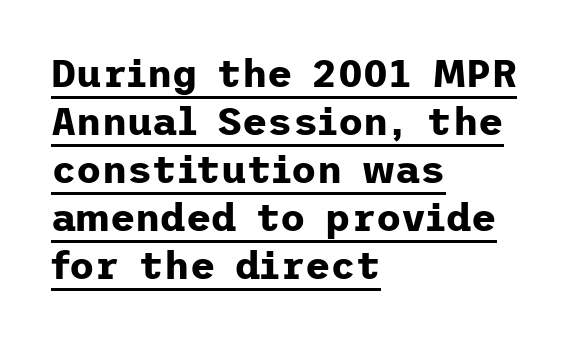
The image shows 39 px bold sans-serif type, upright; set left-aligned, line spacing 1.23x, normal letter spacing, underlined; low stroke contrast and a medium x-height.
